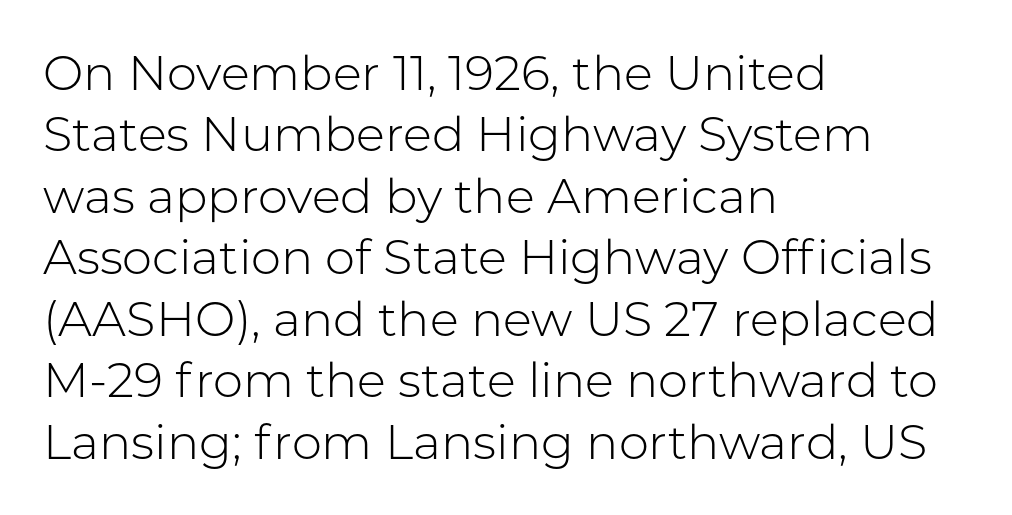
The image shows 48 px light sans-serif type, upright; set left-aligned, normal line spacing (1.28x), normal letter spacing, not underlined; low stroke contrast and a medium x-height.
